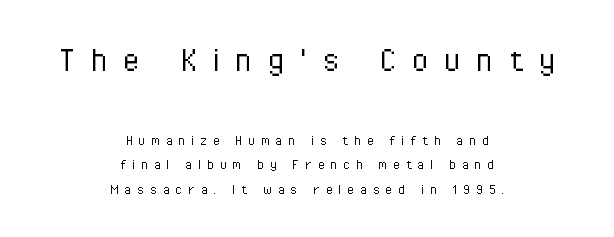
The image shows 38 px light, condensed sans-serif type, upright; set centered, normal line spacing (1.62x), unusually wide letter spacing (+0.41 em), not underlined; the first (top) block is 2.53x larger; low stroke contrast and a medium x-height.
